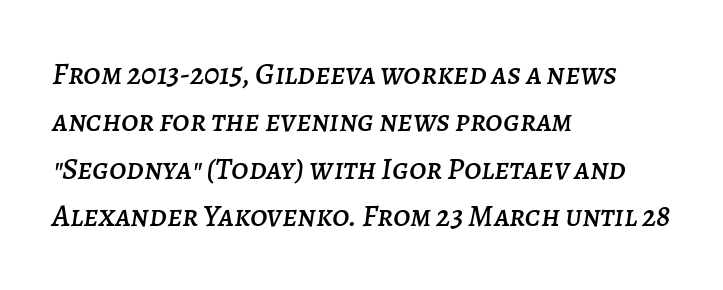
Q: Is the text italic (slanted)? A: Yes, it leans right by about 7 degrees.
Q: Is the text underlined? A: No.
Q: How is the paragraph aligned? A: Left-aligned.
Q: Is the spacing between letters normal or unusually wide? A: Normal.
Q: Is the spacing between lines tight, normal or loose? A: Normal.
Q: Width (condensed, normal, or wide)? A: Normal.
Q: Stroke contrast? A: Low.
Q: x-height? A: Large.
Q: Monospaced? A: No.
